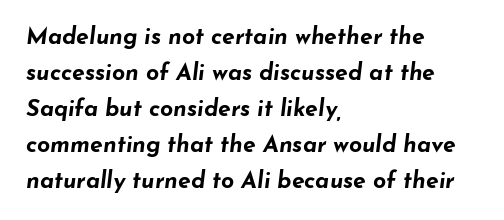
The foot of each line stays bare and open. The rendering uses a moderate line-height, typical for paragraphs. Every character sits at an angle, as italics do. How are the letters spaced? Ordinarily, with no added tracking. The setting favours the left margin, as ordinary paragraphs usually do. In terms of weight, the rendering is a true, heavy bold.
